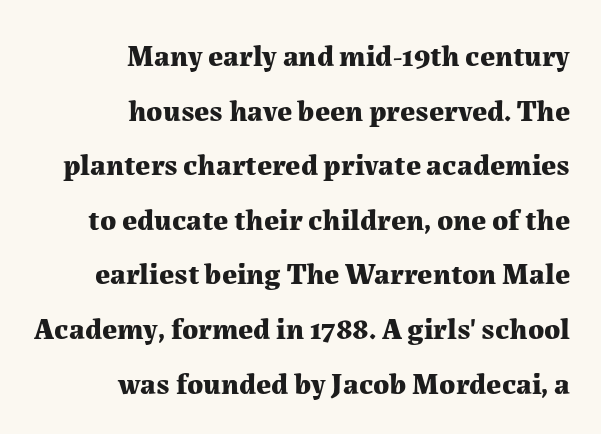
The image shows 30 px bold serif type, upright; set right-aligned, line spacing 1.82x, normal letter spacing, not underlined; medium stroke contrast and a medium x-height.
